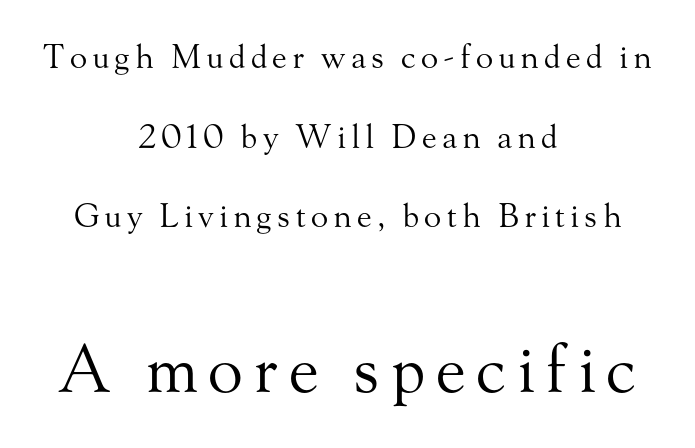
{"serif": "yes", "italic": "no", "bold": "no", "weight": "regular", "width": "normal", "stroke_contrast": "medium", "x_height": "small", "monospaced": "no", "underline": "no", "align": "center", "line_spacing": "loose", "line_spacing_ratio": 2.49, "larger_block": "second", "size_ratio": 2.03, "glyph_px": 65}
